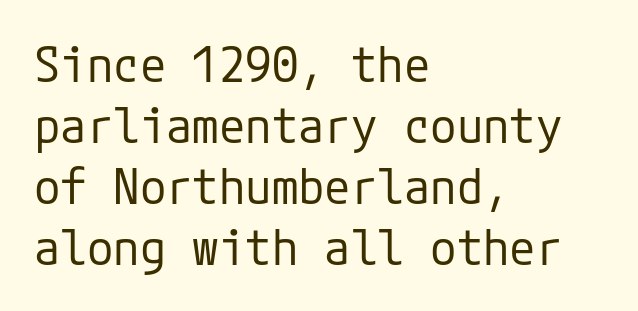
{"serif": "no", "italic": "no", "bold": "no", "weight": "regular", "width": "normal", "stroke_contrast": "low", "x_height": "medium", "underline": "no", "align": "left", "line_spacing": "normal", "line_spacing_ratio": 1.27, "letter_spacing": "normal", "letter_spacing_em": 0.0, "glyph_px": 48}
